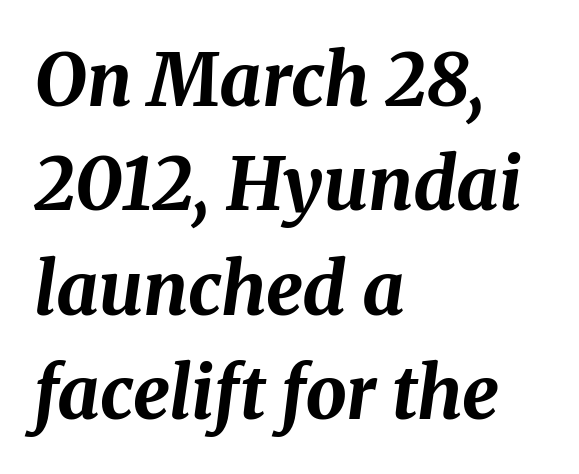
Line beginnings align vertically; line endings do not. The face used here is proportionally spaced, like ordinary book or web type. The string is rendered with underlining switched off. When letters slant like this, we call the style italic. No extra tracking has been applied to these lines. Interline gaps are of average width in this sample.
